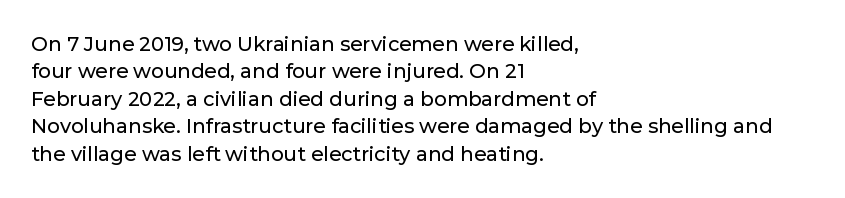
Q: Is the text italic (slanted)? A: No, it is upright.
Q: Is the text underlined? A: No.
Q: How is the paragraph aligned? A: Left-aligned.
Q: Is the spacing between letters normal or unusually wide? A: Normal.
Q: Is the spacing between lines tight, normal or loose? A: Normal.
